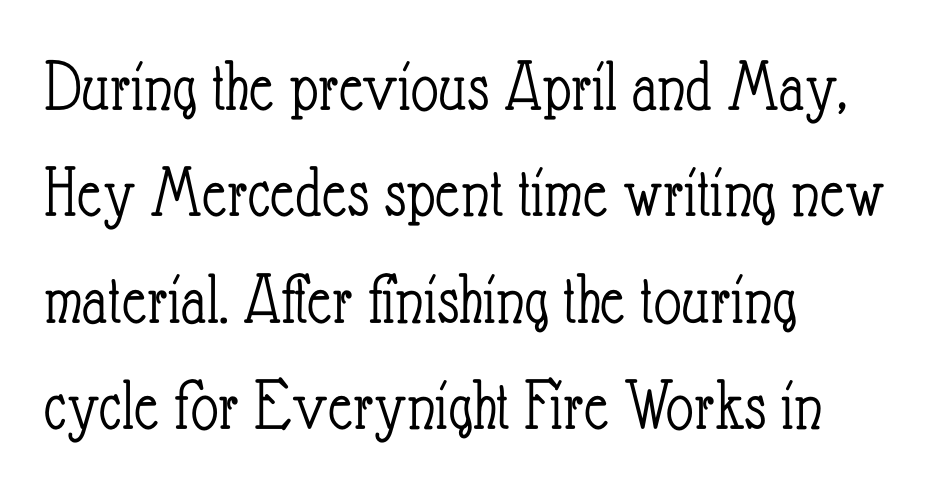
Posture: straight, roman, zero tilt. Varying glyph widths throughout — classic text-font behaviour. The space between consecutive lines is moderate. Think standard paragraph weight, or any step lighter than that.
